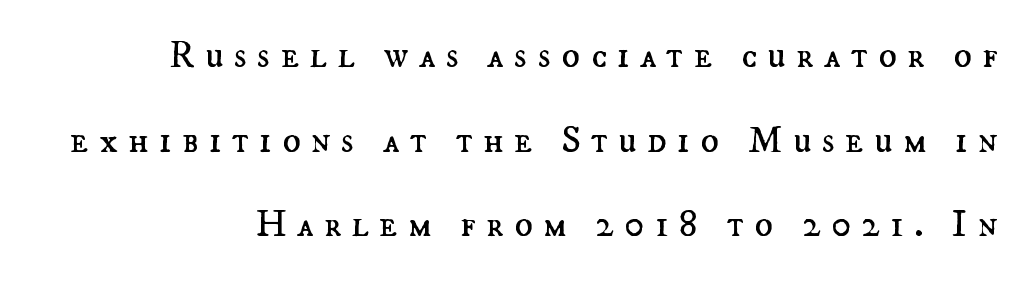
The image shows 38 px regular-weight type, upright; set loose line spacing (2.23x), unusually wide letter spacing (+0.27 em), not underlined; medium stroke contrast and a small x-height.
